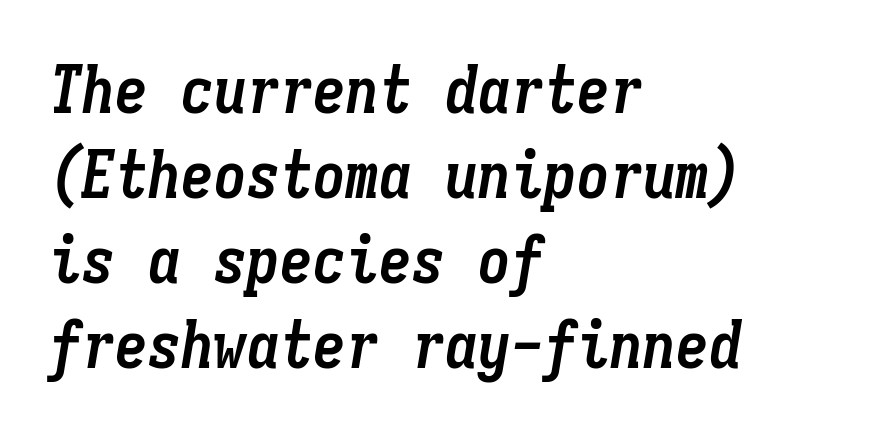
Q: Is the text bold? A: Yes.
Q: Is the text italic (slanted)? A: Yes, it leans right by about 9 degrees.
Q: Is the text underlined? A: No.
Q: How is the paragraph aligned? A: Left-aligned.
Q: Is the spacing between letters normal or unusually wide? A: Normal.
Q: Is the spacing between lines tight, normal or loose? A: Normal.
Q: Width (condensed, normal, or wide)? A: Condensed.
Q: Stroke contrast? A: Low.
Q: x-height? A: Medium.
Q: Monospaced? A: Yes.
